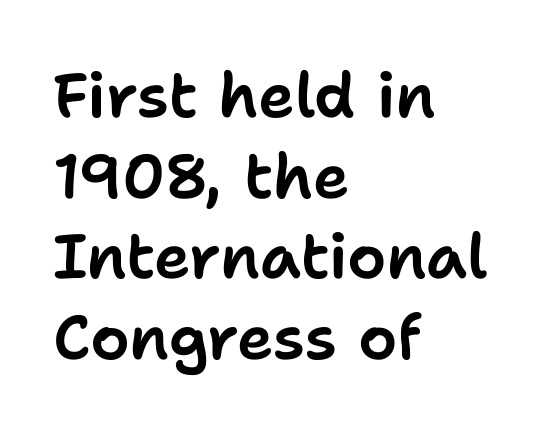
{"serif": "no", "italic": "no", "width": "normal", "stroke_contrast": "low", "x_height": "medium", "monospaced": "no", "underline": "no", "align": "left", "line_spacing": "normal", "line_spacing_ratio": 1.3, "letter_spacing": "normal", "letter_spacing_em": 0.0, "glyph_px": 62}
